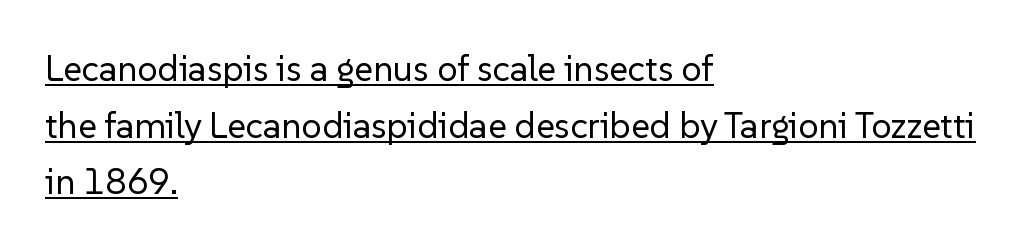
Q: Is the text bold? A: No.
Q: Is the text italic (slanted)? A: No, it is upright.
Q: Is the typeface a serif or a sans-serif typeface? A: Sans-serif.
Q: Is the text underlined? A: Yes.
Q: How is the paragraph aligned? A: Left-aligned.
Q: Is the spacing between letters normal or unusually wide? A: Normal.
Q: Is the spacing between lines tight, normal or loose? A: Normal.
Q: Width (condensed, normal, or wide)? A: Normal.
Q: Stroke contrast? A: Low.
Q: x-height? A: Medium.
Q: Monospaced? A: No.
